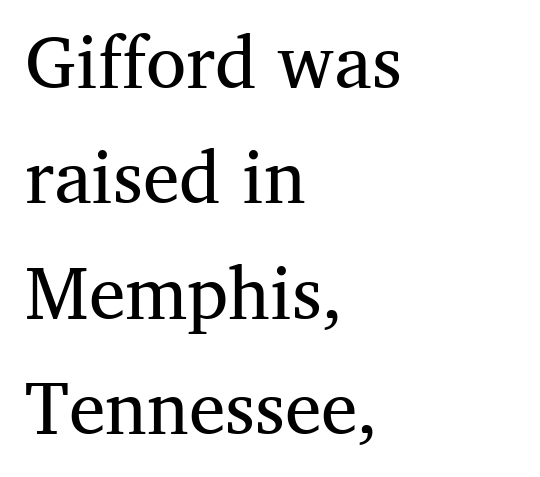
The image shows 73 px regular-weight serif type, upright; set left-aligned, normal line spacing (1.58x), normal letter spacing, not underlined; medium stroke contrast and a medium x-height.
